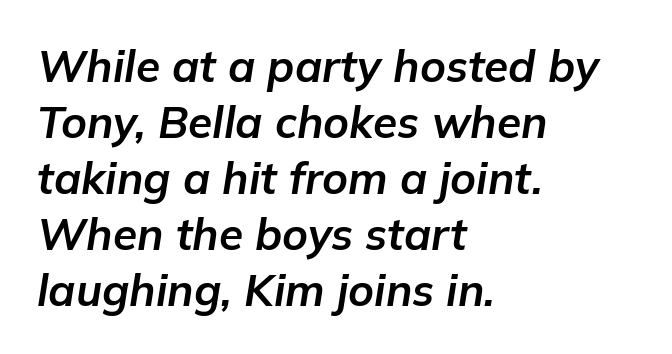
The compositor pushed each line to the left boundary. Type without underlining. Stroke thickness is high; the sample reads as a true bold. The whole block is typeset with a tilt. Nothing unusual about the tracking: characters are spaced as the font intends.
